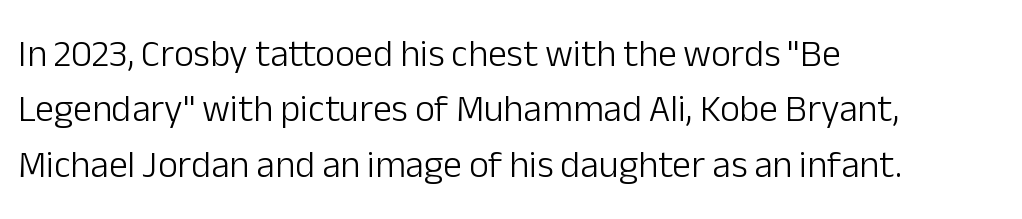
The image shows 38 px light sans-serif type, upright; set left-aligned, normal line spacing (1.46x), normal letter spacing, not underlined; low stroke contrast and a medium x-height.
